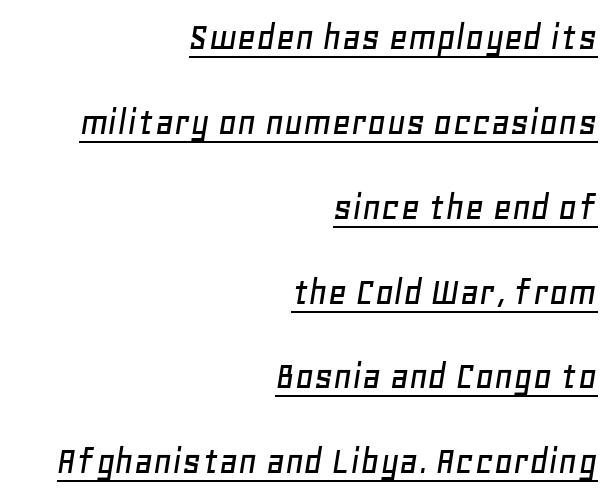
{"italic": "yes", "lean": "right", "slant_degrees": 11, "width": "normal", "stroke_contrast": "low", "x_height": "large", "monospaced": "no", "underline": "yes", "align": "right", "line_spacing": "loose", "line_spacing_ratio": 2.07, "letter_spacing": "normal", "letter_spacing_em": 0.0, "glyph_px": 41}
